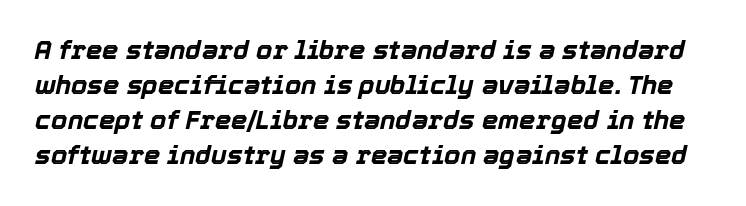
{"italic": "yes", "lean": "right", "slant_degrees": 12, "bold": "yes", "underline": "no", "line_spacing": "normal", "line_spacing_ratio": 1.35, "letter_spacing": "normal", "letter_spacing_em": 0.0, "glyph_px": 26}
